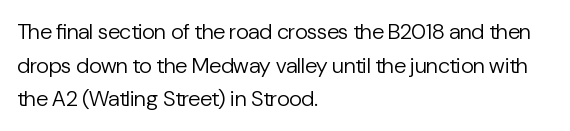
Unbolded letterforms with no extra heft. The letterforms sit shoulder to shoulder at normal distance. Line spacing here is normal. Glance below the letters and you will spot only blank space. Visually the block forms a straight wall on the left and a jagged coastline on the right.
